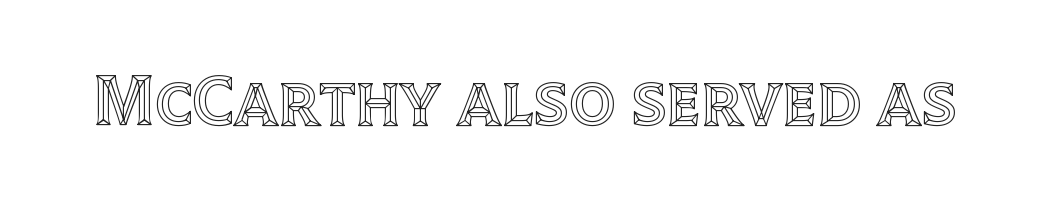
Has an underline been added? It has not. Do the letters lean? They stand straight. Proportional: the letters do not fall into vertical columns. There is no visible air inserted between adjacent glyphs.
